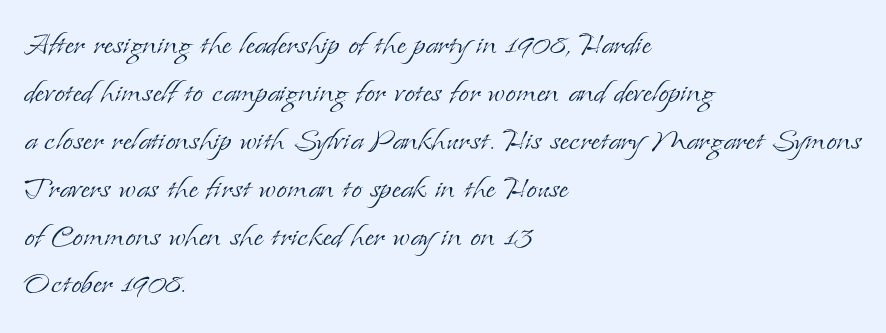
Q: Is the text bold? A: No.
Q: Is the text italic (slanted)? A: Yes.
Q: Is the typeface a serif or a sans-serif typeface? A: Serif.
Q: Is the text underlined? A: No.
Q: How is the paragraph aligned? A: Left-aligned.
Q: Is the spacing between letters normal or unusually wide? A: Normal.
Q: Is the spacing between lines tight, normal or loose? A: Normal.
Q: Width (condensed, normal, or wide)? A: Normal.
Q: Stroke contrast? A: Low.
Q: x-height? A: Small.
Q: Monospaced? A: No.
